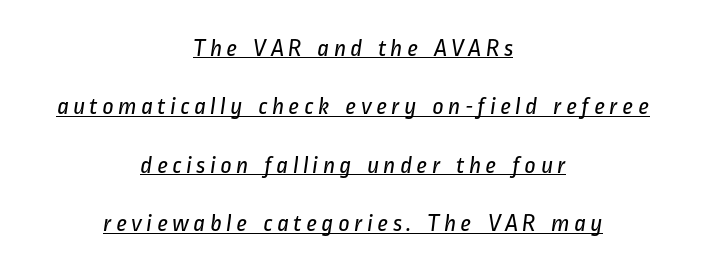
Stems and bowls with no extra thickness — not bold. In designer terms, the underline attribute is active on this setting. Regarding leading, the lines here are spaced well apart. Compared with a flush-left layout, this one balances lines on the center instead.
